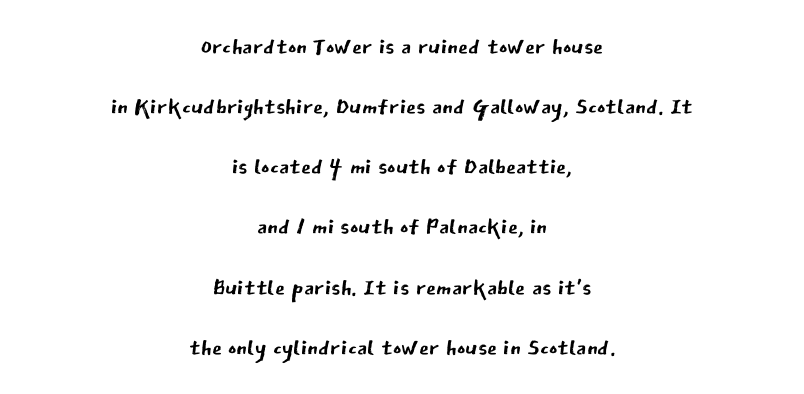
The image shows 32 px regular-weight sans-serif type, upright; set centered, line spacing 1.88x, normal letter spacing, not underlined; low stroke contrast and a medium x-height.
